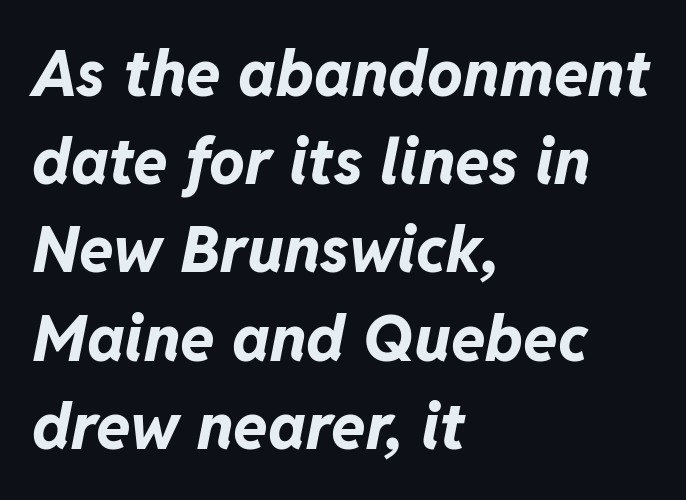
{"italic": "yes", "lean": "right", "slant_degrees": 11, "bold": "yes", "weight": "bold", "width": "normal", "stroke_contrast": "low", "x_height": "medium", "monospaced": "no", "underline": "no", "align": "left", "line_spacing": "normal", "line_spacing_ratio": 1.4, "letter_spacing": "normal", "letter_spacing_em": 0.0, "glyph_px": 63}
